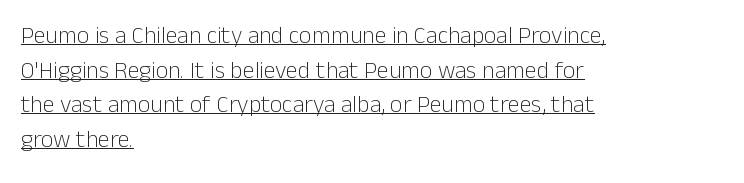
The image shows 24 px text type, upright; set left-aligned, normal line spacing (1.44x), normal letter spacing, underlined.
